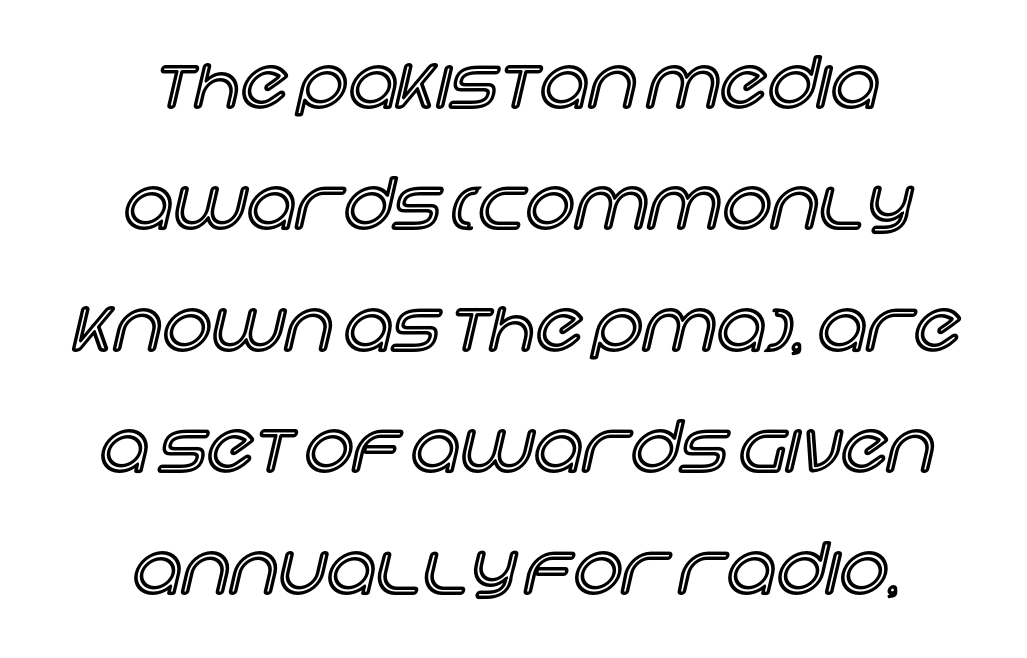
Q: Is the text italic (slanted)? A: Yes.
Q: Is the text underlined? A: No.
Q: How is the paragraph aligned? A: Centered.
Q: Is the spacing between letters normal or unusually wide? A: Normal.
Q: Width (condensed, normal, or wide)? A: Normal.
Q: x-height? A: Large.
Q: Monospaced? A: No.
